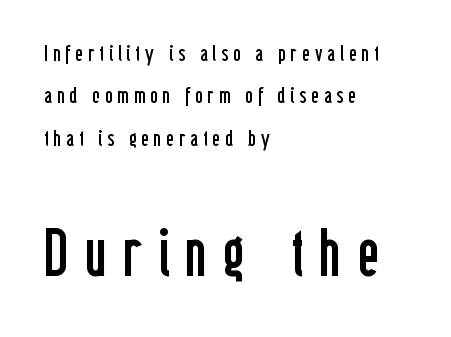
{"serif": "no", "italic": "no", "bold": "no", "weight": "regular", "width": "condensed", "stroke_contrast": "low", "x_height": "medium", "monospaced": "no", "underline": "no", "align": "left", "line_spacing": "loose", "line_spacing_ratio": 1.93, "letter_spacing": "wide", "letter_spacing_em": 0.24, "larger_block": "second", "size_ratio": 3.05, "glyph_px": 67}
